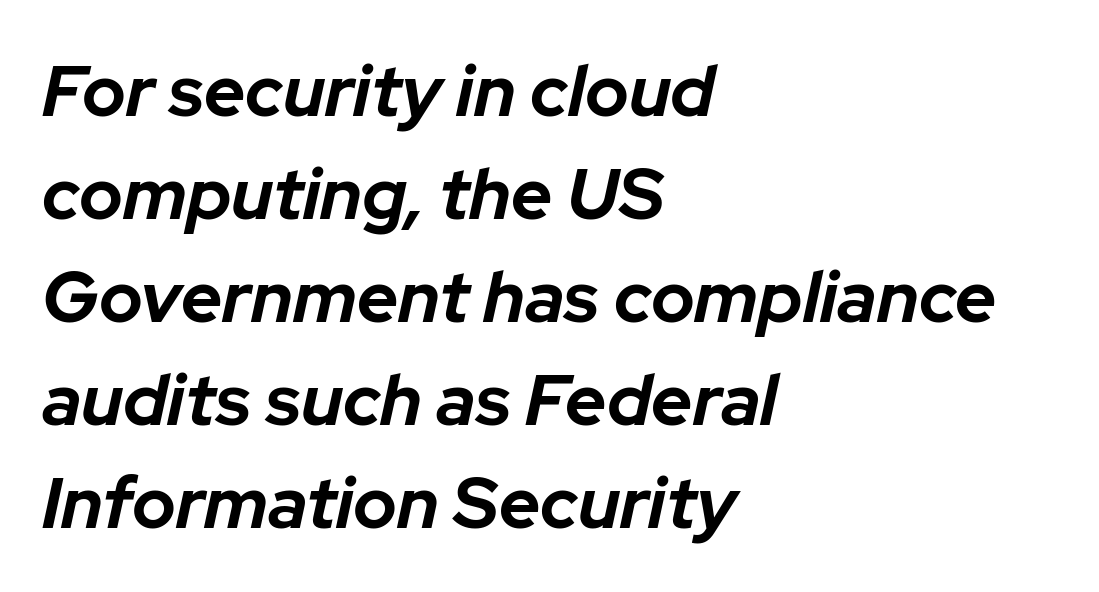
Q: Is the text bold? A: Yes.
Q: Is the text italic (slanted)? A: Yes, it leans right by about 12 degrees.
Q: Is the text underlined? A: No.
Q: How is the paragraph aligned? A: Left-aligned.
Q: Is the spacing between letters normal or unusually wide? A: Normal.
Q: Is the spacing between lines tight, normal or loose? A: Normal.
Q: Width (condensed, normal, or wide)? A: Normal.
Q: Stroke contrast? A: Low.
Q: x-height? A: Medium.
Q: Monospaced? A: No.
